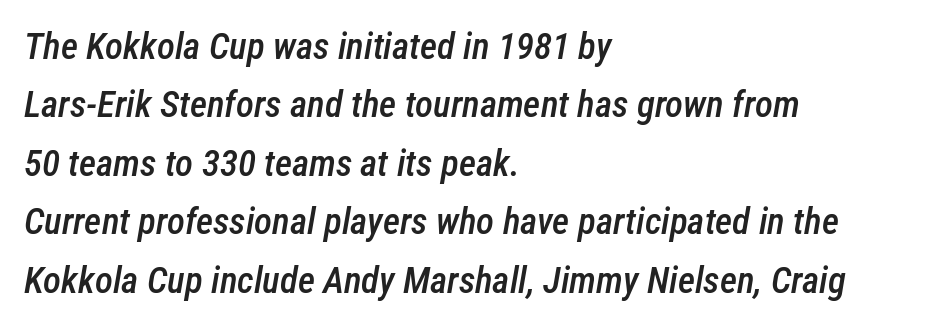
{"italic": "yes", "lean": "right", "slant_degrees": 12, "bold": "semi", "weight": "semibold", "width": "condensed", "stroke_contrast": "low", "x_height": "medium", "monospaced": "no", "underline": "no", "align": "left", "line_spacing": "normal", "line_spacing_ratio": 1.58, "letter_spacing": "normal", "letter_spacing_em": 0.0, "glyph_px": 37}
